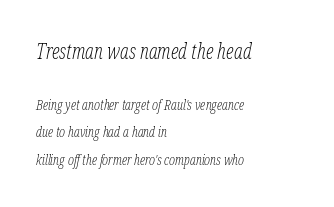
The image shows 21 px text type, italic (leaning right); set left-aligned, loose line spacing (1.99x), normal letter spacing, not underlined; the first (top) block is 1.5x larger.
